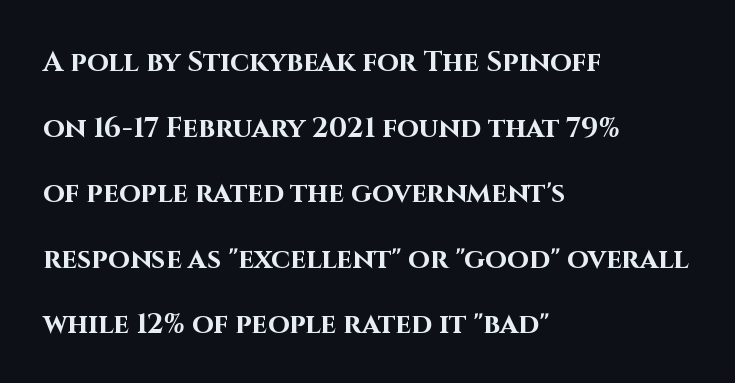
{"serif": "no", "italic": "no", "bold": "yes", "weight": "bold", "width": "normal", "stroke_contrast": "high", "x_height": "large", "monospaced": "no", "underline": "no", "align": "left", "line_spacing": "loose", "line_spacing_ratio": 2.34, "letter_spacing": "normal", "letter_spacing_em": 0.0, "glyph_px": 28}
